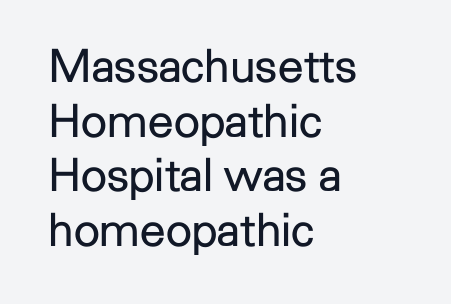
Q: Is the text bold? A: No.
Q: Is the text italic (slanted)? A: No, it is upright.
Q: Is the typeface a serif or a sans-serif typeface? A: Sans-serif.
Q: Is the text underlined? A: No.
Q: How is the paragraph aligned? A: Left-aligned.
Q: Is the spacing between letters normal or unusually wide? A: Normal.
Q: Width (condensed, normal, or wide)? A: Normal.
Q: Stroke contrast? A: Low.
Q: x-height? A: Medium.
Q: Monospaced? A: No.
